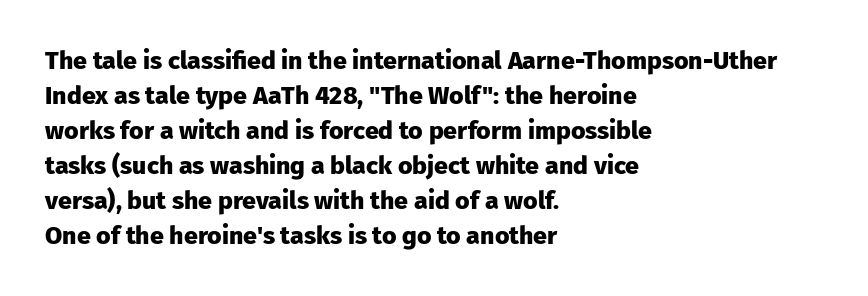
Nope, not italic — everything's standing straight. Regular leading. Teacher's note: observe the even left margin — that is flush-left alignment. The space beneath each line is pristine and unruled. Glyph-to-glyph distance matches everyday printed text.
